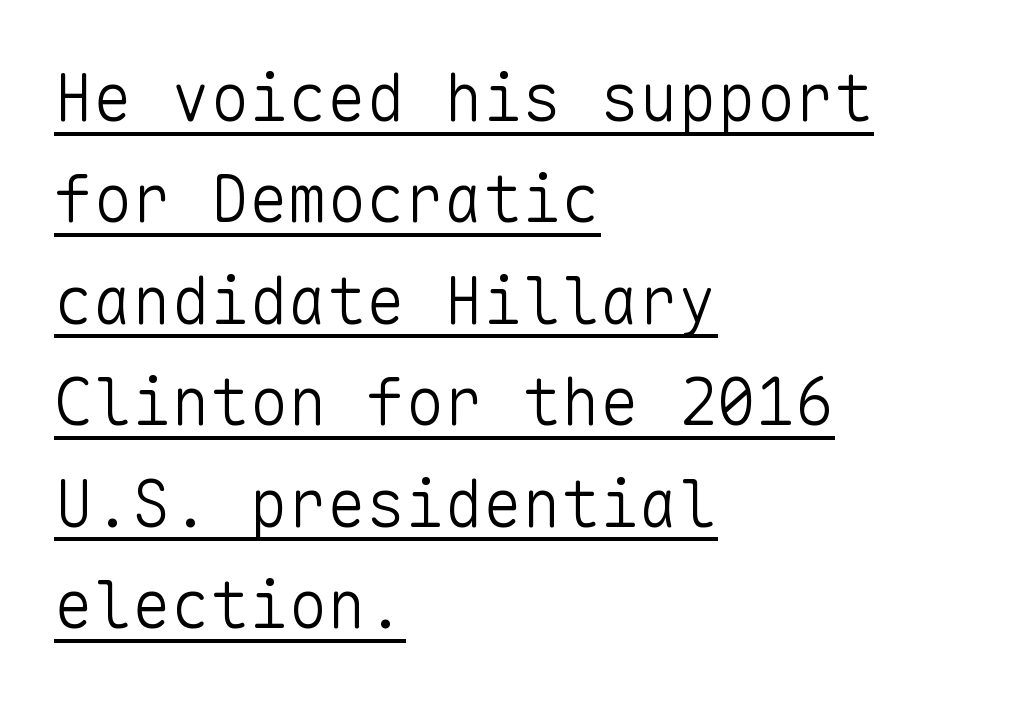
The image shows 65 px light sans-serif type, upright, monospaced; set left-aligned, normal line spacing (1.56x), normal letter spacing, underlined; low stroke contrast and a medium x-height.
